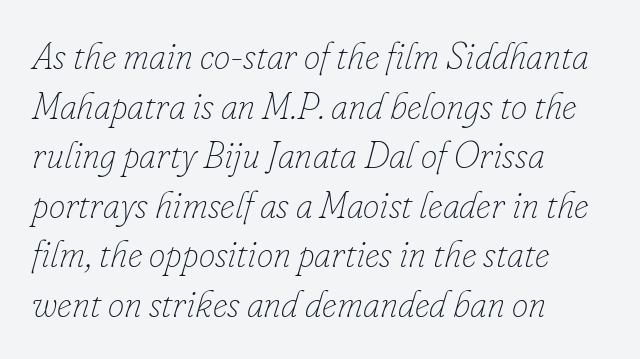
The image shows 37 px thin type, italic (leaning right); set left-aligned, normal line spacing (1.34x), normal letter spacing, not underlined; low stroke contrast and a small x-height.
